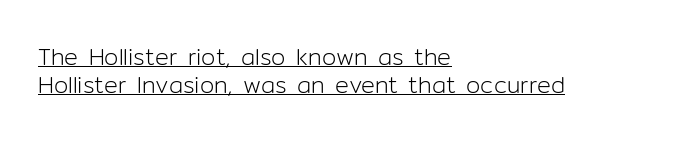
The image shows 23 px text type, upright; set left-aligned, line spacing 1.21x, normal letter spacing, underlined.
